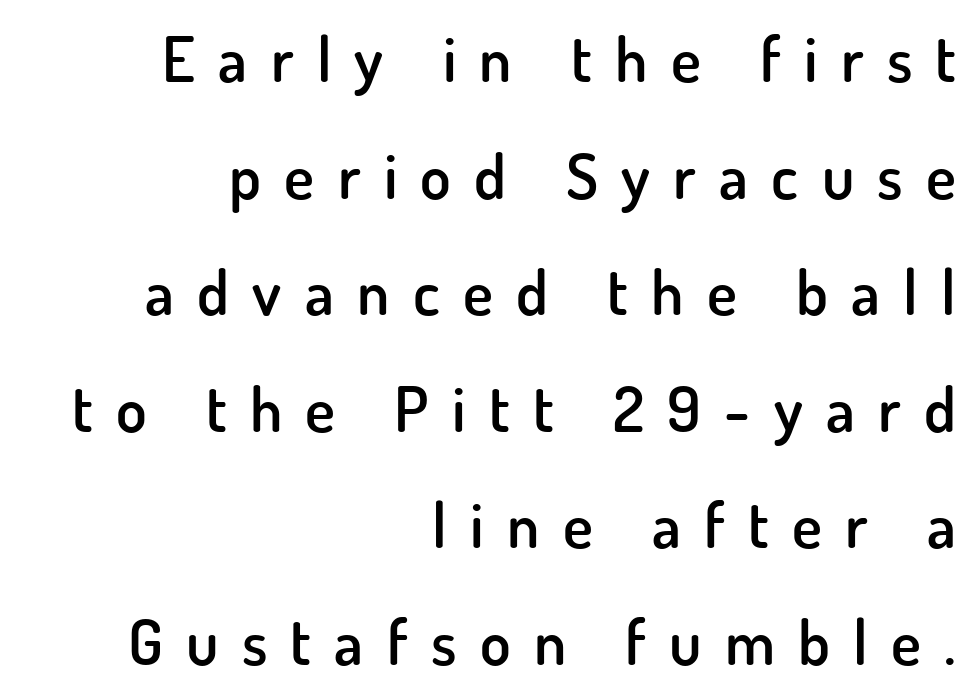
{"serif": "no", "italic": "no", "bold": "semi", "weight": "semibold", "width": "normal", "stroke_contrast": "low", "x_height": "small", "monospaced": "no", "underline": "no", "align": "right", "line_spacing_ratio": 1.85, "letter_spacing": "wide", "letter_spacing_em": 0.37, "glyph_px": 63}
